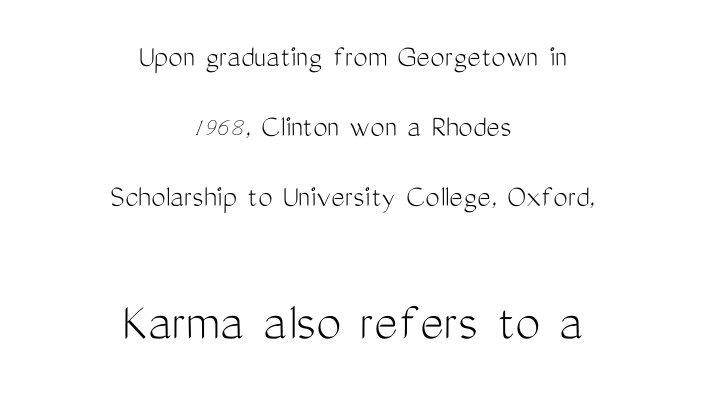
The image shows 56 px light, condensed sans-serif type, upright; set centered, loose line spacing (2.18x), normal letter spacing, not underlined; the second (bottom) block is 1.75x larger; medium stroke contrast and a medium x-height.
